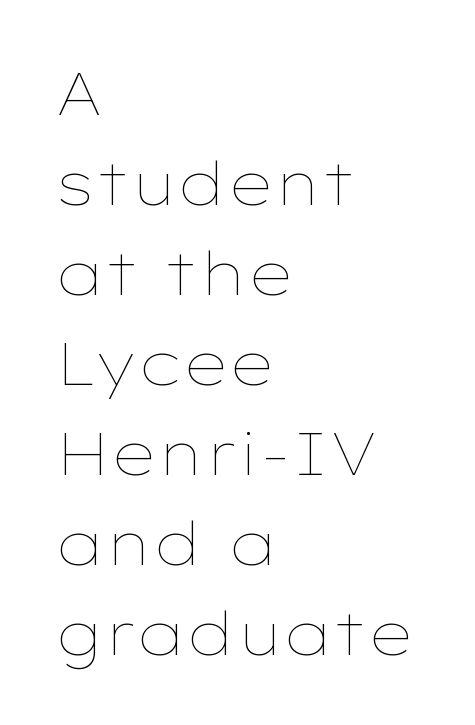
{"italic": "no", "bold": "no", "weight": "thin", "width": "wide", "stroke_contrast": "low", "x_height": "medium", "monospaced": "no", "underline": "no", "align": "left", "line_spacing": "normal", "line_spacing_ratio": 1.5, "letter_spacing": "normal", "letter_spacing_em": 0.0, "glyph_px": 60}
